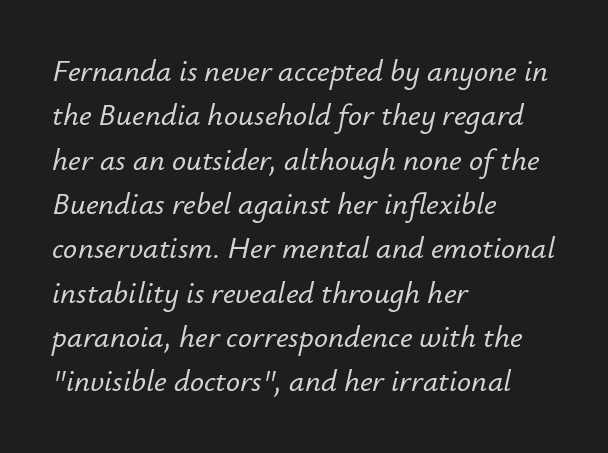
Q: Is the text italic (slanted)? A: Yes, it leans right by about 12 degrees.
Q: Is the text underlined? A: No.
Q: How is the paragraph aligned? A: Left-aligned.
Q: Is the spacing between letters normal or unusually wide? A: Normal.
Q: Is the spacing between lines tight, normal or loose? A: Normal.
Q: Width (condensed, normal, or wide)? A: Normal.
Q: Stroke contrast? A: Low.
Q: x-height? A: Small.
Q: Monospaced? A: No.
